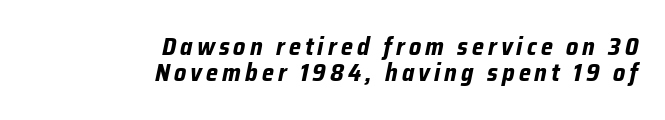
{"italic": "yes", "lean": "right", "slant_degrees": 12, "bold": "yes", "underline": "no", "align": "right", "line_spacing": "tight", "line_spacing_ratio": 1.09, "glyph_px": 24}
